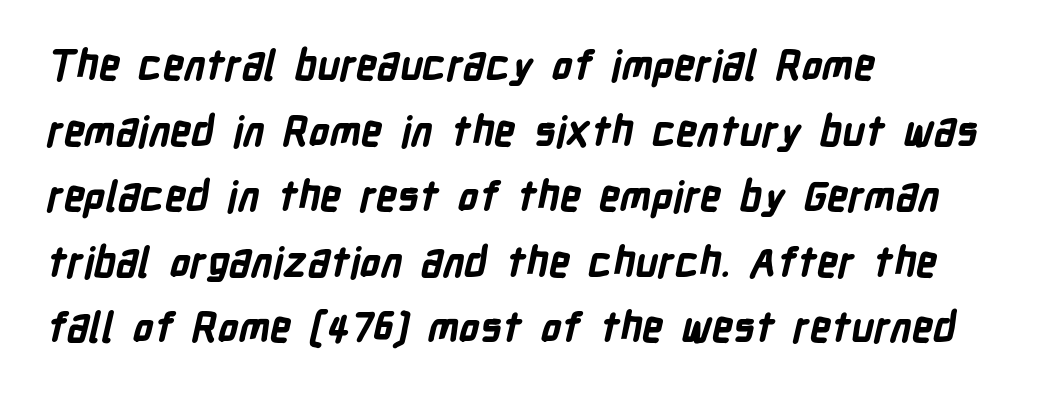
Grotesque or geometric, the face here clearly has no serifs. Check under the words: just untouched page. One-word summary of the alignment: left. You could not count columns in this text — the font is proportionally spaced.
